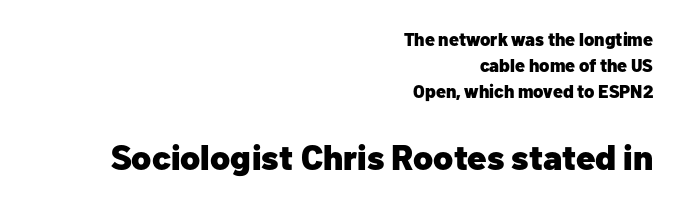
The image shows 35 px heavy sans-serif type, upright; set right-aligned, normal line spacing (1.44x), normal letter spacing, not underlined; the second (bottom) block is 1.94x larger; low stroke contrast and a medium x-height.
